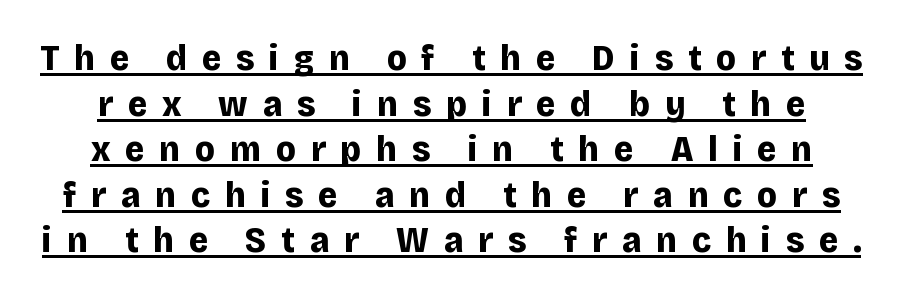
{"serif": "no", "italic": "no", "bold": "yes", "weight": "bold", "width": "normal", "stroke_contrast": "low", "x_height": "large", "monospaced": "no", "underline": "yes", "line_spacing_ratio": 1.23, "letter_spacing": "wide", "letter_spacing_em": 0.4, "glyph_px": 37}
